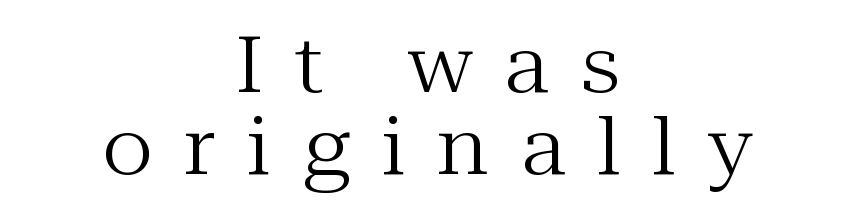
The image shows 77 px regular-weight serif type, upright; set centered, tight line spacing (1.07x), unusually wide letter spacing (+0.41 em), not underlined; medium stroke contrast and a medium x-height.
